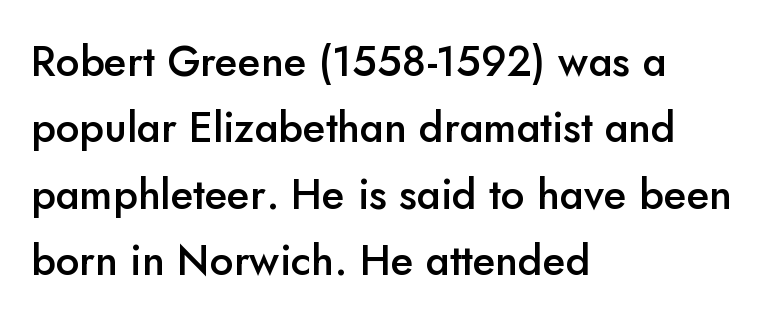
Where is the straight margin? On the left. A typesetter would call this proportional, since set widths differ per character. The rendering keeps characters at their native spacing. Upright lettering throughout. Any mark beneath the type? The region is blank.
